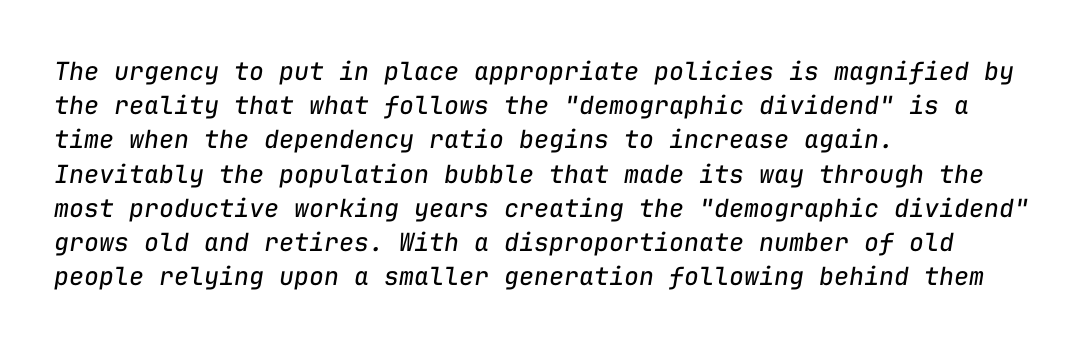
Q: Is the text bold? A: No.
Q: Is the text italic (slanted)? A: Yes, it leans right by about 9 degrees.
Q: Is the text underlined? A: No.
Q: How is the paragraph aligned? A: Left-aligned.
Q: Is the spacing between letters normal or unusually wide? A: Normal.
Q: Is the spacing between lines tight, normal or loose? A: Normal.
